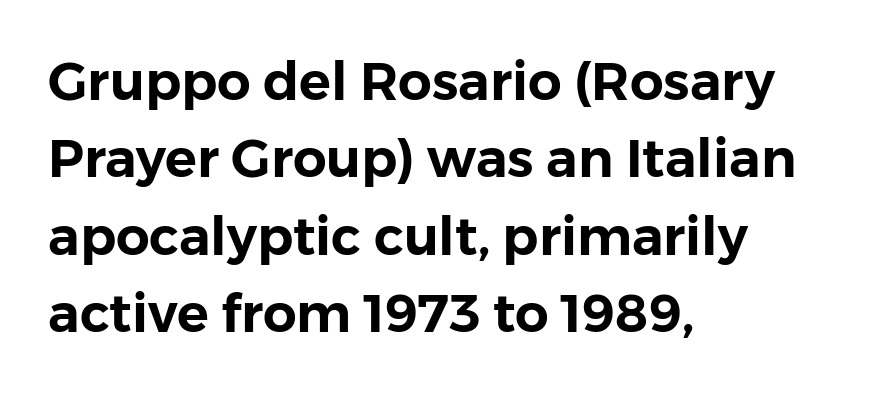
Is the block centered? No — it sits flush against the left margin. Leading: standard. Underline: absent. The letters stand upright; this is a roman face.
